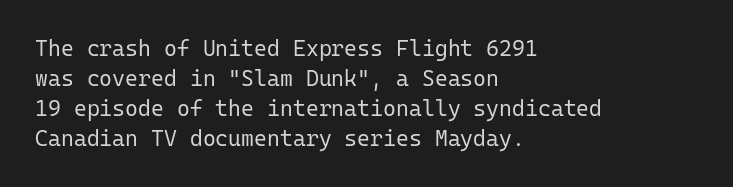
The image shows 22 px text type, upright; set left-aligned, normal line spacing (1.36x), normal letter spacing, not underlined.
